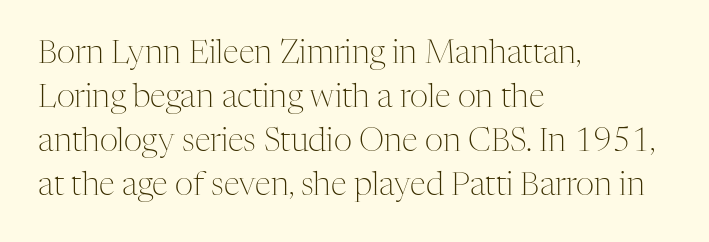
The image shows 32 px light serif type, upright; set left-aligned, normal line spacing (1.38x), normal letter spacing, not underlined; medium stroke contrast and a medium x-height.
